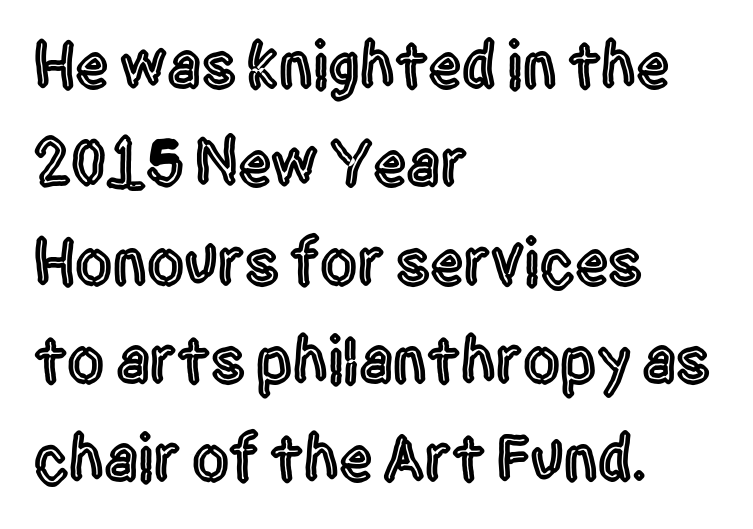
{"serif": "no", "italic": "no", "width": "condensed", "x_height": "large", "monospaced": "no", "underline": "no", "align": "left", "line_spacing": "normal", "line_spacing_ratio": 1.49, "letter_spacing": "normal", "letter_spacing_em": 0.0, "glyph_px": 66}
